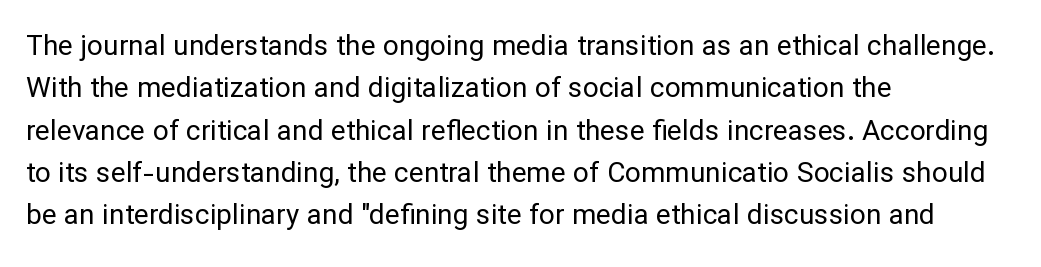
The image shows 28 px regular-weight sans-serif type, upright; set left-aligned, normal line spacing (1.51x), normal letter spacing, not underlined; low stroke contrast and a medium x-height.
